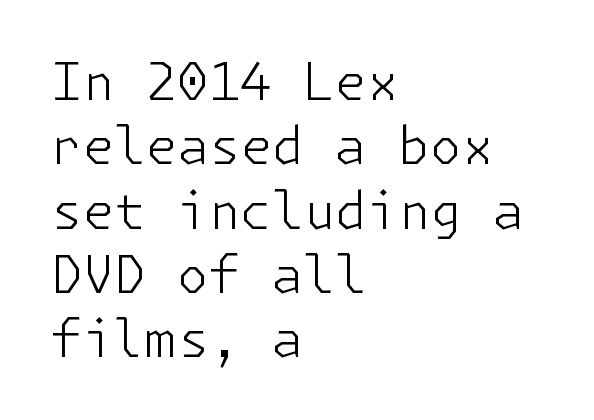
Q: Is the text bold? A: No.
Q: Is the text italic (slanted)? A: No, it is upright.
Q: Is the typeface a serif or a sans-serif typeface? A: Sans-serif.
Q: Is the text underlined? A: No.
Q: How is the paragraph aligned? A: Left-aligned.
Q: Is the spacing between letters normal or unusually wide? A: Normal.
Q: Is the spacing between lines tight, normal or loose? A: Normal.
Q: Width (condensed, normal, or wide)? A: Normal.
Q: Stroke contrast? A: Low.
Q: x-height? A: Medium.
